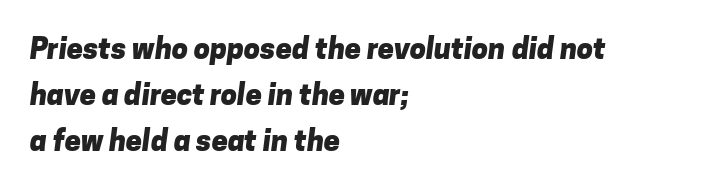
Q: Is the text bold? A: Yes.
Q: Is the typeface a serif or a sans-serif typeface? A: Sans-serif.
Q: Is the text underlined? A: No.
Q: How is the paragraph aligned? A: Left-aligned.
Q: Is the spacing between letters normal or unusually wide? A: Normal.
Q: Is the spacing between lines tight, normal or loose? A: Normal.
Q: Width (condensed, normal, or wide)? A: Normal.
Q: Stroke contrast? A: Low.
Q: x-height? A: Medium.
Q: Monospaced? A: No.
